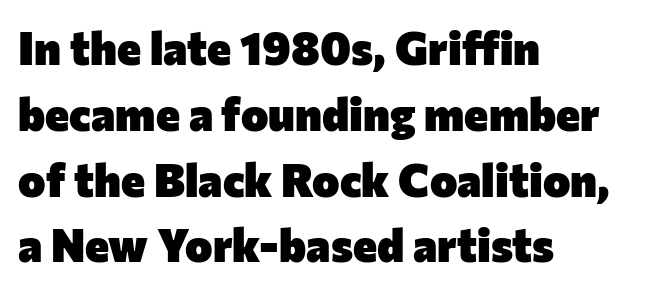
Q: Is the text bold? A: Yes.
Q: Is the text italic (slanted)? A: No, it is upright.
Q: Is the typeface a serif or a sans-serif typeface? A: Sans-serif.
Q: Is the text underlined? A: No.
Q: How is the paragraph aligned? A: Left-aligned.
Q: Is the spacing between letters normal or unusually wide? A: Normal.
Q: Is the spacing between lines tight, normal or loose? A: Normal.
Q: Width (condensed, normal, or wide)? A: Normal.
Q: Stroke contrast? A: Low.
Q: x-height? A: Medium.
Q: Monospaced? A: No.
